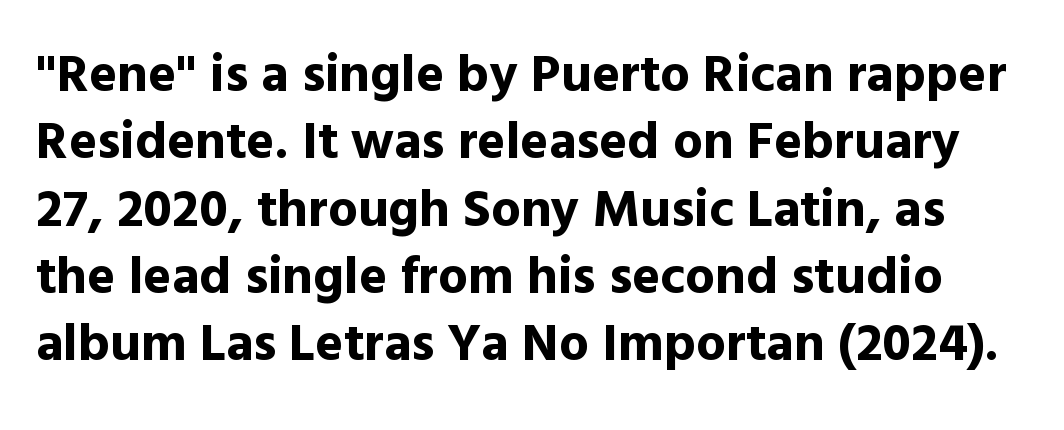
The image shows 53 px bold sans-serif type, upright; set normal line spacing (1.27x), normal letter spacing, not underlined; a medium x-height.
